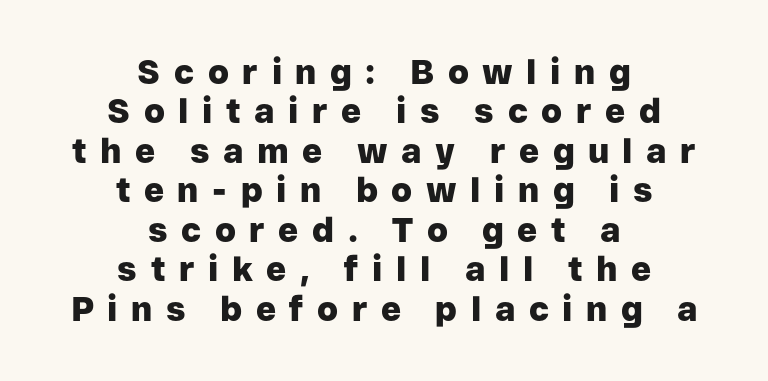
Q: Is the text bold? A: Yes.
Q: Is the text italic (slanted)? A: No, it is upright.
Q: Is the typeface a serif or a sans-serif typeface? A: Sans-serif.
Q: Is the text underlined? A: No.
Q: How is the paragraph aligned? A: Centered.
Q: Is the spacing between letters normal or unusually wide? A: Unusually wide.
Q: Width (condensed, normal, or wide)? A: Normal.
Q: Stroke contrast? A: Low.
Q: x-height? A: Medium.
Q: Monospaced? A: No.
